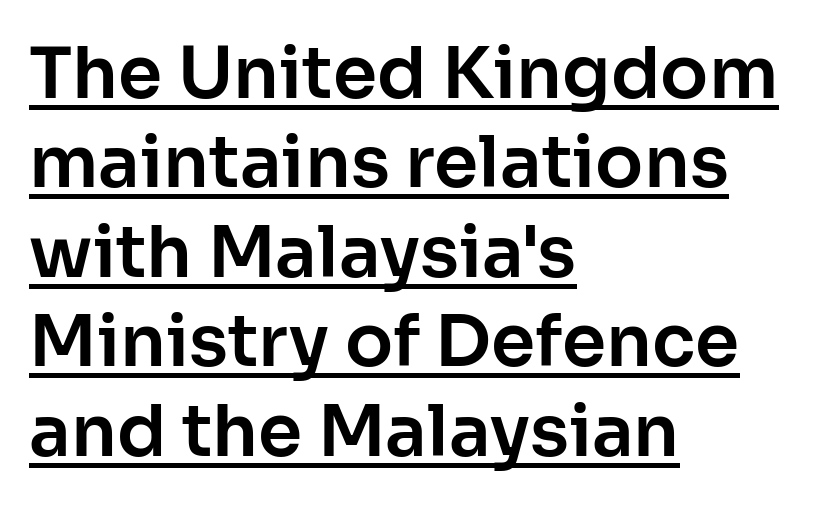
The image shows 71 px sans-serif type, upright; set left-aligned, normal line spacing (1.26x), normal letter spacing, underlined; low stroke contrast and a medium x-height.
